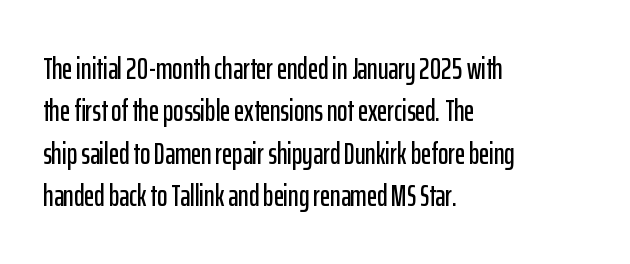
The image shows 31 px condensed sans-serif type, upright; set left-aligned, normal line spacing (1.37x), normal letter spacing, not underlined; low stroke contrast and a medium x-height.
